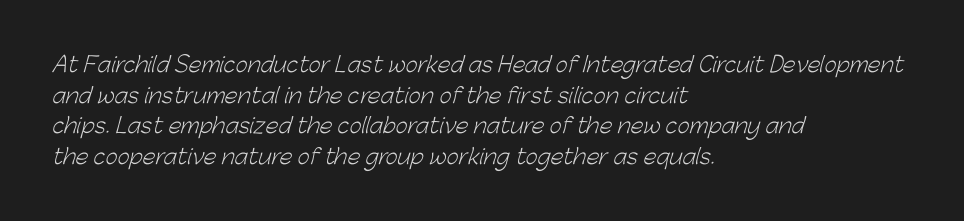
{"bold": "no", "underline": "no", "align": "left", "line_spacing": "normal", "line_spacing_ratio": 1.46, "letter_spacing": "normal", "letter_spacing_em": 0.0, "glyph_px": 21}
